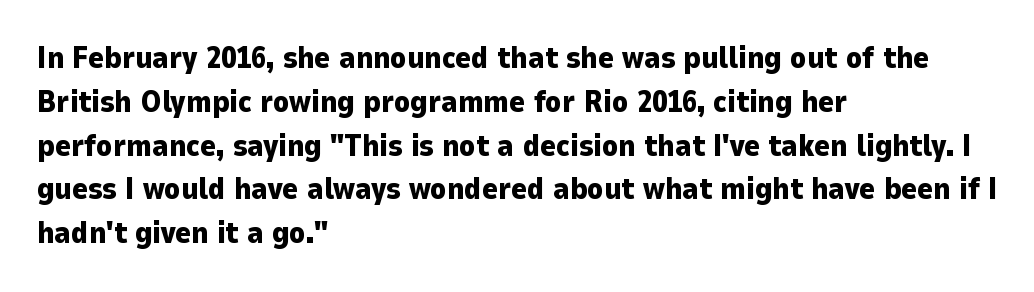
The text block is weighted toward the left margin, trailing off unevenly rightward. The letters carry no serifs — their stems end cleanly without finishing strokes. Horizontal bands of white between lines are of average thickness. Spacing verdict: proportional, widths tailored to each character. The typography opts for an upright posture over an oblique one.
